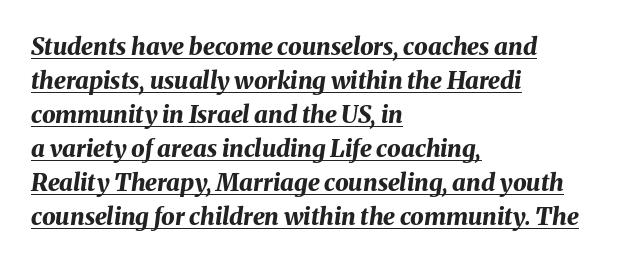
In terms of weight, the rendering is a true, heavy bold. Leftover space on each line is placed entirely after the last word. The tracking reads as untouched default to a designer's eye. The face used here has a pronounced slope to its letters. Regarding leading, the lines here are spaced in the standard way.
